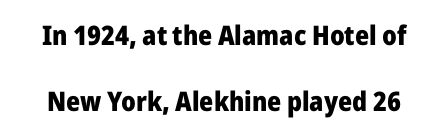
The glyphs are unaccompanied by any horizontal stroke below them. Tall strokes in this sample are plumb rather than angled. In terms of leading, this rendering errs on the spacious side. These words are printed bold, with thick strokes throughout. Does extra space separate the letters? No, they use regular spacing.
